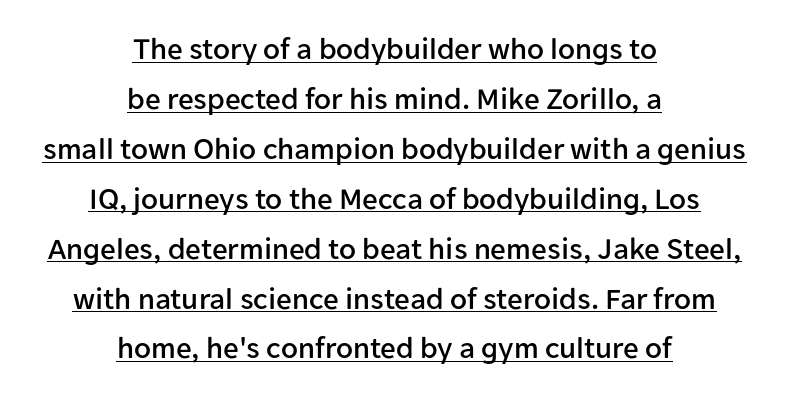
Q: Is the text italic (slanted)? A: No, it is upright.
Q: Is the typeface a serif or a sans-serif typeface? A: Sans-serif.
Q: Is the text underlined? A: Yes.
Q: How is the paragraph aligned? A: Centered.
Q: Is the spacing between letters normal or unusually wide? A: Normal.
Q: Is the spacing between lines tight, normal or loose? A: Normal.
Q: Width (condensed, normal, or wide)? A: Normal.
Q: Stroke contrast? A: Low.
Q: x-height? A: Medium.
Q: Monospaced? A: No.
